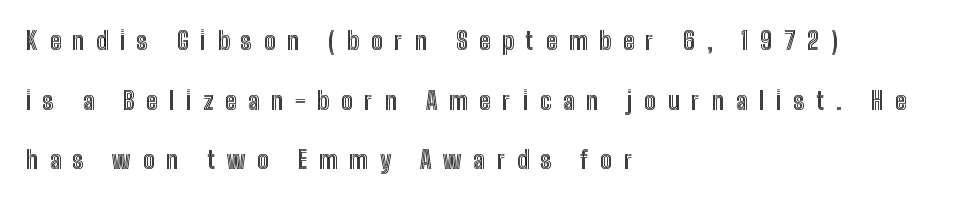
The image shows 24 px text type, upright; set left-aligned, loose line spacing (2.48x), unusually wide letter spacing (+0.49 em), not underlined.
